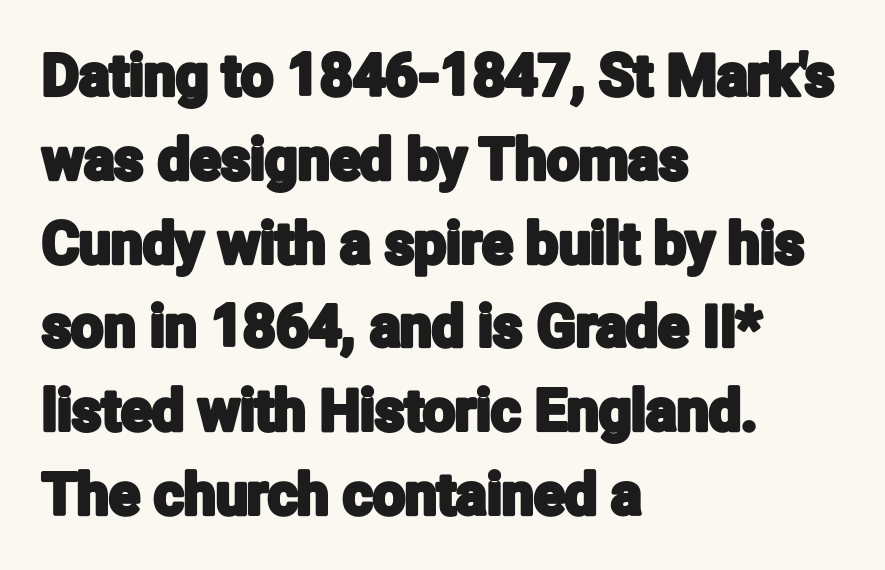
The image shows 57 px condensed sans-serif type, upright; set left-aligned, normal line spacing (1.47x), normal letter spacing, not underlined; low stroke contrast and a medium x-height.
